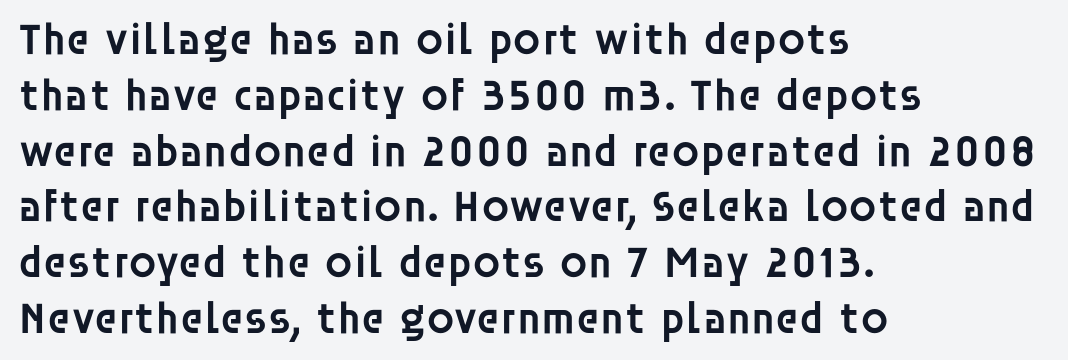
The image shows 45 px semibold sans-serif type, upright; set left-aligned, line spacing 1.24x, normal letter spacing, not underlined; low stroke contrast and a large x-height.
